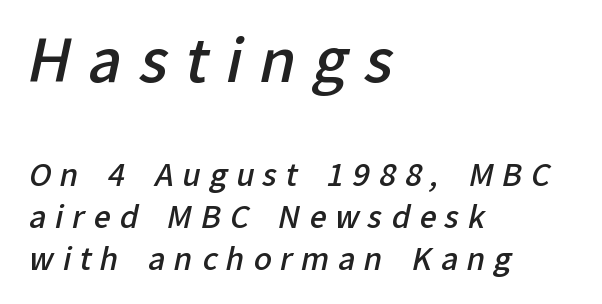
The image shows 59 px semibold sans-serif type; set left-aligned, normal line spacing (1.39x), unusually wide letter spacing (+0.29 em), not underlined; the first (top) block is 1.97x larger; low stroke contrast and a medium x-height.
